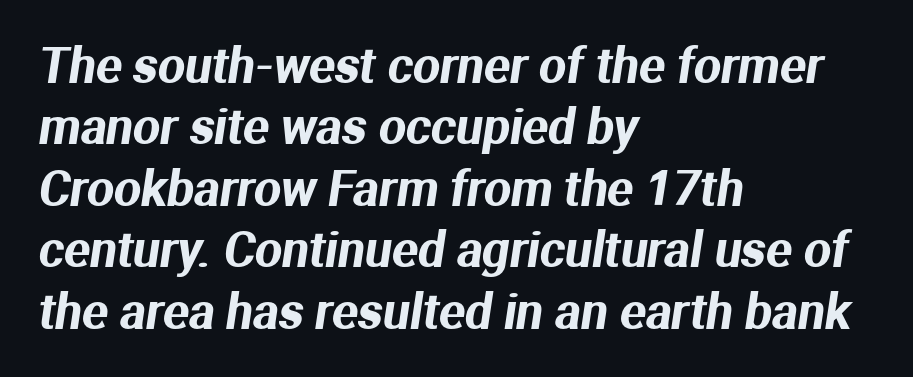
Q: Is the typeface a serif or a sans-serif typeface? A: Sans-serif.
Q: Is the text underlined? A: No.
Q: How is the paragraph aligned? A: Left-aligned.
Q: Is the spacing between letters normal or unusually wide? A: Normal.
Q: Is the spacing between lines tight, normal or loose? A: Normal.
Q: Width (condensed, normal, or wide)? A: Normal.
Q: Stroke contrast? A: Medium.
Q: x-height? A: Medium.
Q: Monospaced? A: No.
